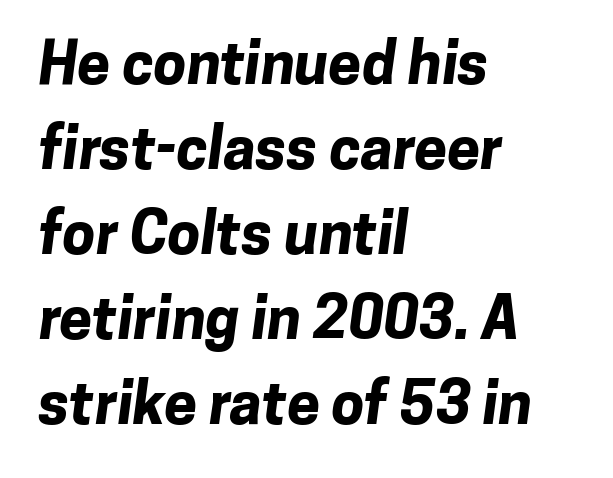
{"serif": "no", "bold": "yes", "weight": "bold", "width": "normal", "stroke_contrast": "low", "x_height": "medium", "monospaced": "no", "underline": "no", "align": "left", "line_spacing": "normal", "line_spacing_ratio": 1.44, "letter_spacing": "normal", "letter_spacing_em": 0.0, "glyph_px": 59}
